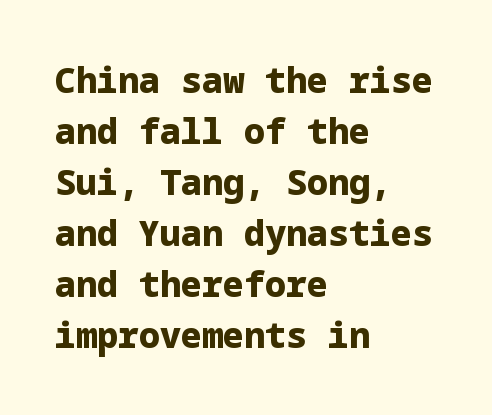
No extra tracking has been applied to these lines. The rag falls on the right side of this text block. Every stem runs plumb, perpendicular to the baseline. Pretty heavy lettering here — definitely bold. Normally led — the rows are evenly, conventionally spaced. Serifs: no, the terminals of the letterforms are clean.
